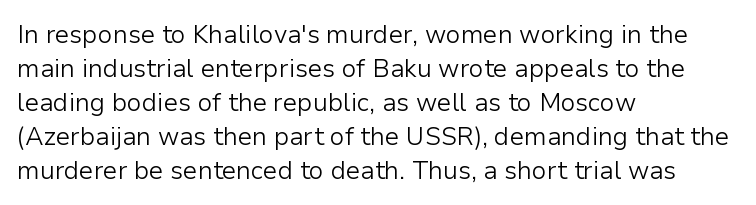
The image shows 25 px text type, upright; set left-aligned, normal line spacing (1.36x), normal letter spacing, not underlined.
